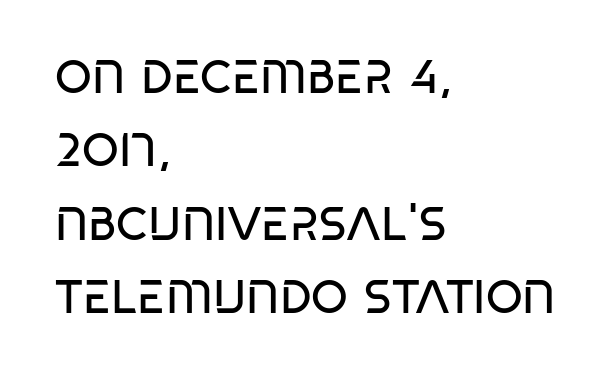
The image shows 47 px regular-weight, condensed sans-serif type, upright; set left-aligned, normal line spacing (1.56x), normal letter spacing, not underlined; low stroke contrast and a large x-height.
